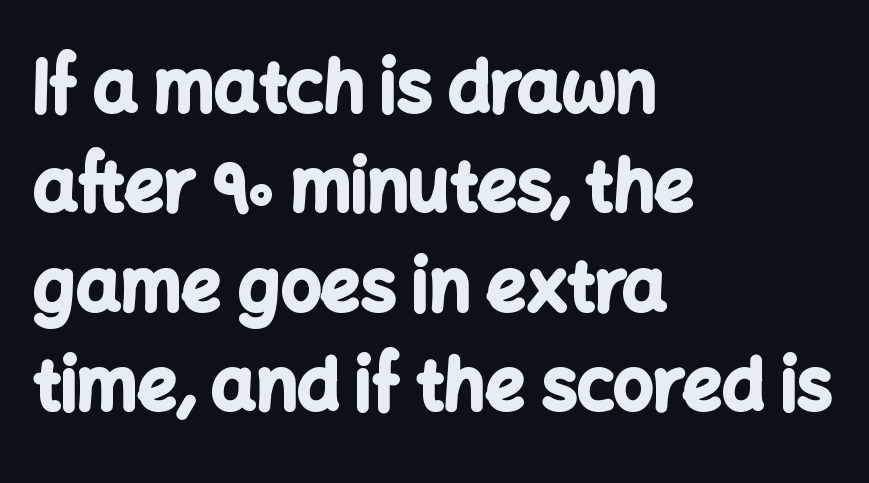
Q: Is the text bold? A: Yes.
Q: Is the text italic (slanted)? A: No, it is upright.
Q: Is the typeface a serif or a sans-serif typeface? A: Sans-serif.
Q: Is the text underlined? A: No.
Q: How is the paragraph aligned? A: Left-aligned.
Q: Is the spacing between letters normal or unusually wide? A: Normal.
Q: Is the spacing between lines tight, normal or loose? A: Normal.
Q: Width (condensed, normal, or wide)? A: Normal.
Q: Stroke contrast? A: Low.
Q: x-height? A: Medium.
Q: Monospaced? A: No.
